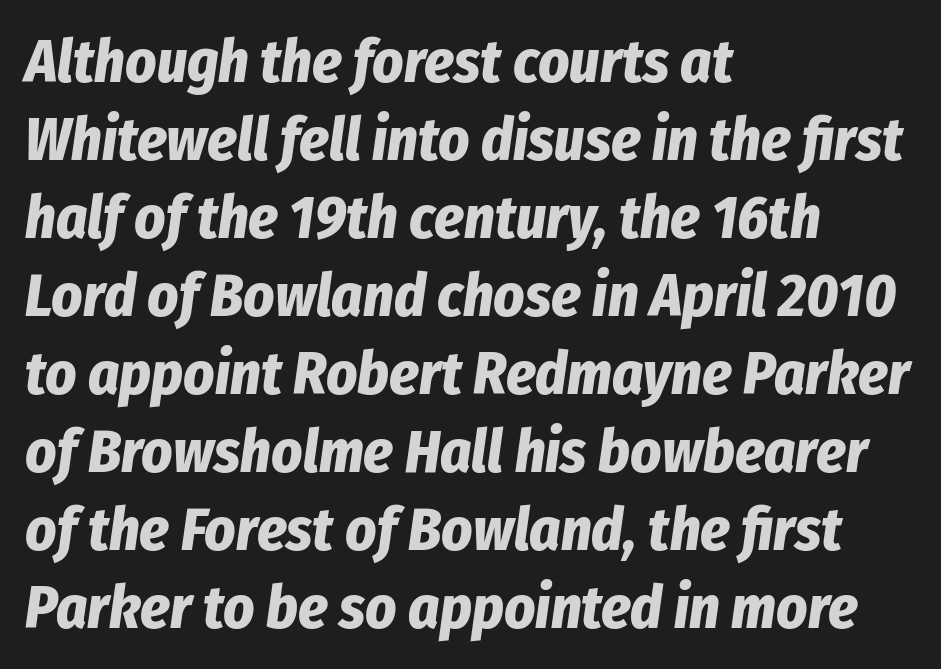
Q: Is the text bold? A: Yes.
Q: Is the text italic (slanted)? A: Yes, it leans right by about 8 degrees.
Q: Is the text underlined? A: No.
Q: How is the paragraph aligned? A: Left-aligned.
Q: Is the spacing between letters normal or unusually wide? A: Normal.
Q: Is the spacing between lines tight, normal or loose? A: Normal.
Q: Width (condensed, normal, or wide)? A: Condensed.
Q: Stroke contrast? A: Low.
Q: x-height? A: Medium.
Q: Monospaced? A: No.
